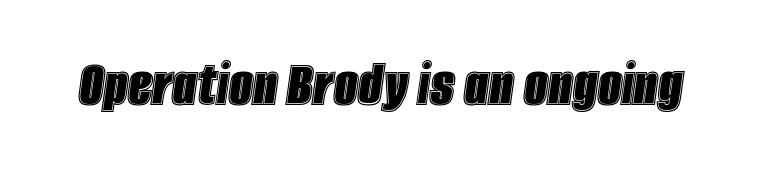
Here the designer chose a conventional face with non-uniform glyph widths. The gaps between neighbouring characters are ordinary and unremarkable. Does the lettering tilt? It does — this is italic. Descenders are the only things crossing below the line.
